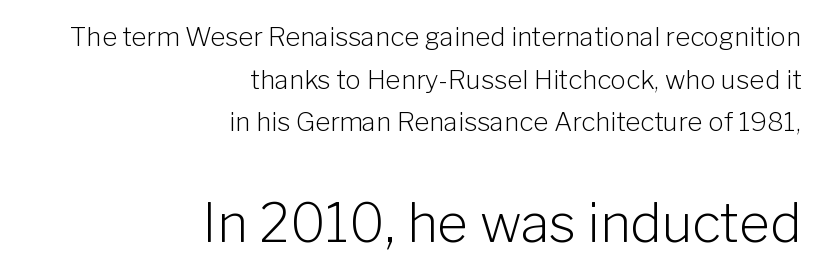
Q: Is the text bold? A: No.
Q: Is the text italic (slanted)? A: No, it is upright.
Q: Is the typeface a serif or a sans-serif typeface? A: Sans-serif.
Q: Is the text underlined? A: No.
Q: How is the paragraph aligned? A: Right-aligned.
Q: Is the spacing between letters normal or unusually wide? A: Normal.
Q: Is the spacing between lines tight, normal or loose? A: Normal.
Q: Which block of text is set in a larger size, the first (top) or the second (bottom)? A: The second (bottom) one.
Q: Width (condensed, normal, or wide)? A: Normal.
Q: Stroke contrast? A: Low.
Q: x-height? A: Medium.
Q: Monospaced? A: No.
